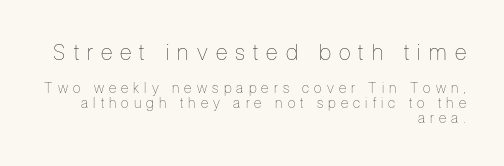
{"italic": "no", "bold": "no", "underline": "no", "align": "right", "line_spacing": "tight", "line_spacing_ratio": 1.07, "letter_spacing": "wide", "letter_spacing_em": 0.37, "larger_block": "first", "size_ratio": 1.57, "glyph_px": 22}
